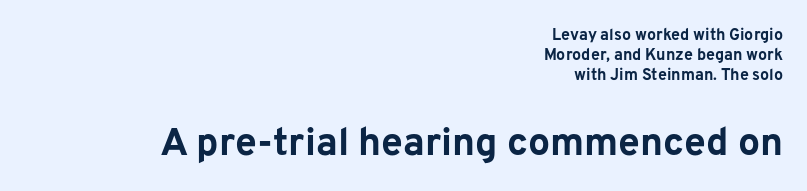
Q: Is the text bold? A: Yes.
Q: Is the text italic (slanted)? A: No, it is upright.
Q: Is the typeface a serif or a sans-serif typeface? A: Sans-serif.
Q: Is the text underlined? A: No.
Q: How is the paragraph aligned? A: Right-aligned.
Q: Is the spacing between letters normal or unusually wide? A: Normal.
Q: Is the spacing between lines tight, normal or loose? A: Normal.
Q: Which block of text is set in a larger size, the first (top) or the second (bottom)? A: The second (bottom) one.
Q: Width (condensed, normal, or wide)? A: Normal.
Q: Stroke contrast? A: Low.
Q: x-height? A: Medium.
Q: Monospaced? A: No.
